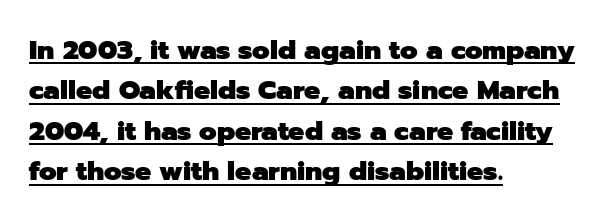
Q: Is the text bold? A: Yes.
Q: Is the text italic (slanted)? A: No, it is upright.
Q: Is the text underlined? A: Yes.
Q: How is the paragraph aligned? A: Left-aligned.
Q: Is the spacing between letters normal or unusually wide? A: Normal.
Q: Is the spacing between lines tight, normal or loose? A: Normal.
